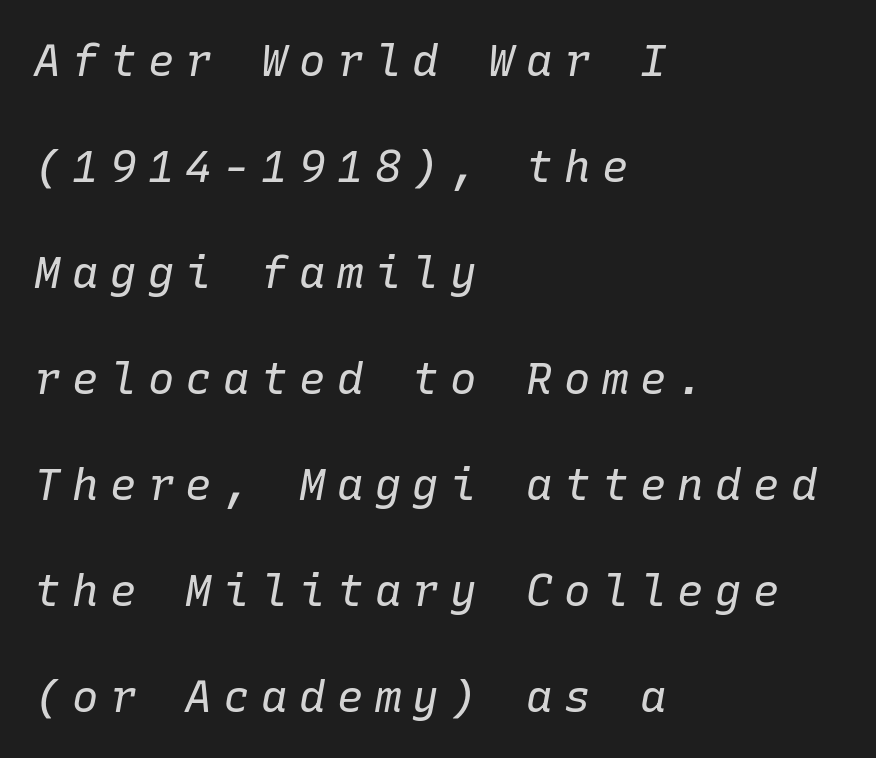
The image shows 44 px regular-weight type, italic (leaning right), monospaced; set left-aligned, loose line spacing (2.41x), unusually wide letter spacing (+0.26 em), not underlined; low stroke contrast and a medium x-height.
